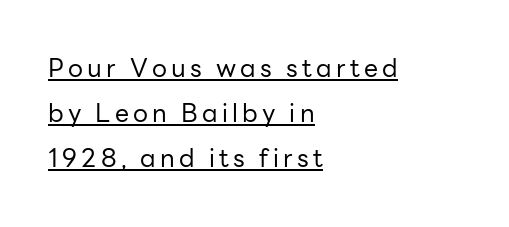
{"italic": "no", "bold": "no", "underline": "yes", "align": "left", "line_spacing_ratio": 1.81, "glyph_px": 25}
